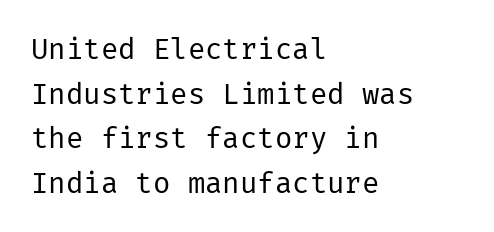
Letters rest on an invisible, unmarked baseline. Ascenders rise straight up at ninety degrees. The typeface has the unassuming heft of standard copy or less. Honestly, the row spacing looks completely unremarkable. In CSS terms this would be text-align: left.
